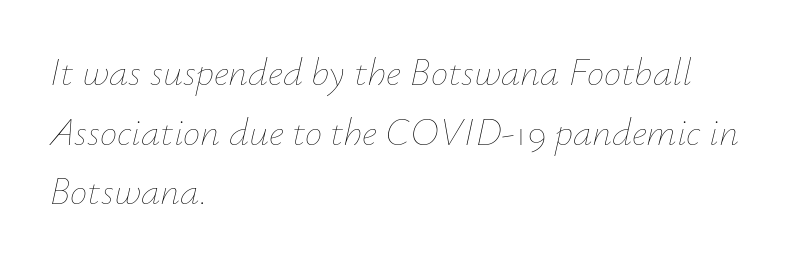
Q: Is the text bold? A: No.
Q: Is the text italic (slanted)? A: Yes, it leans right by about 12 degrees.
Q: Is the text underlined? A: No.
Q: How is the paragraph aligned? A: Left-aligned.
Q: Is the spacing between letters normal or unusually wide? A: Normal.
Q: Is the spacing between lines tight, normal or loose? A: Normal.
Q: Width (condensed, normal, or wide)? A: Normal.
Q: Stroke contrast? A: Low.
Q: x-height? A: Small.
Q: Monospaced? A: No.
